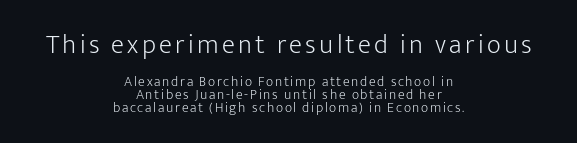
{"italic": "no", "bold": "no", "underline": "no", "align": "center", "line_spacing": "tight", "line_spacing_ratio": 0.96, "larger_block": "first", "size_ratio": 1.93, "glyph_px": 27}
